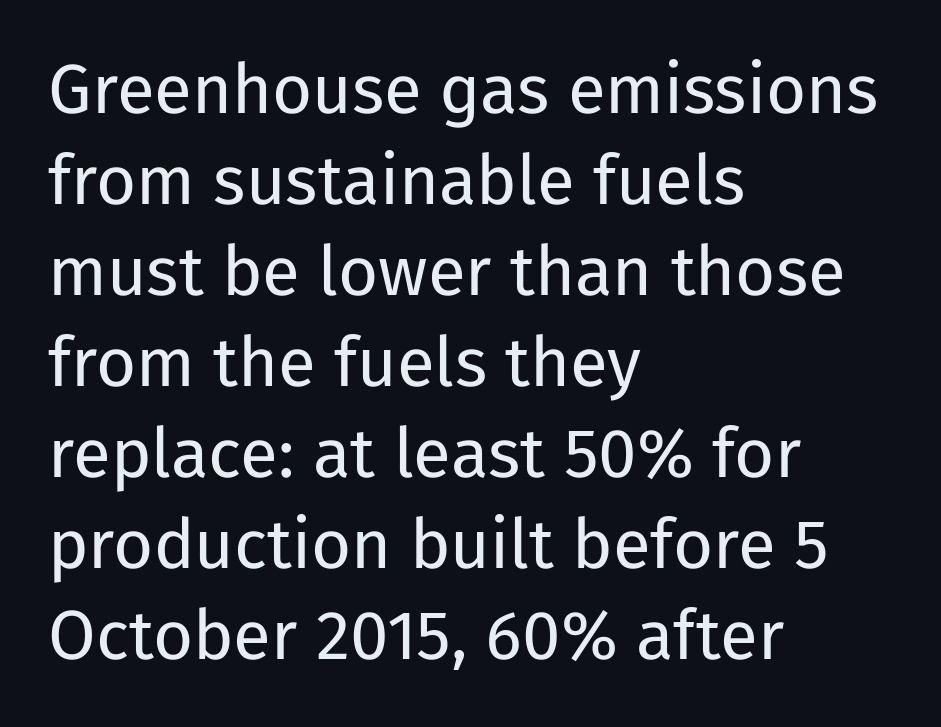
{"serif": "no", "italic": "no", "bold": "no", "weight": "regular", "width": "normal", "stroke_contrast": "low", "x_height": "medium", "monospaced": "no", "underline": "no", "align": "left", "line_spacing": "normal", "line_spacing_ratio": 1.32, "letter_spacing": "normal", "letter_spacing_em": 0.0, "glyph_px": 69}
